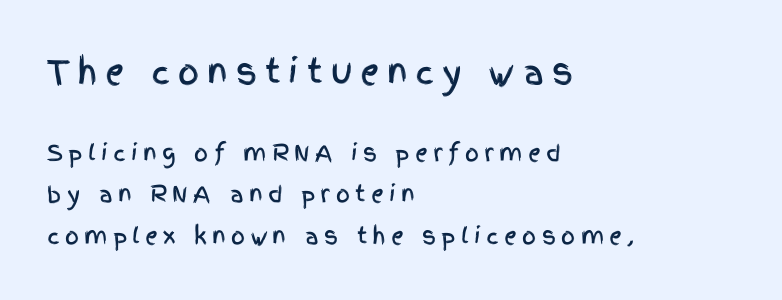
{"serif": "no", "italic": "no", "width": "condensed", "x_height": "large", "monospaced": "no", "underline": "no", "align": "left", "line_spacing_ratio": 1.89, "letter_spacing": "wide", "letter_spacing_em": 0.24, "larger_block": "first", "size_ratio": 1.5, "glyph_px": 33}
